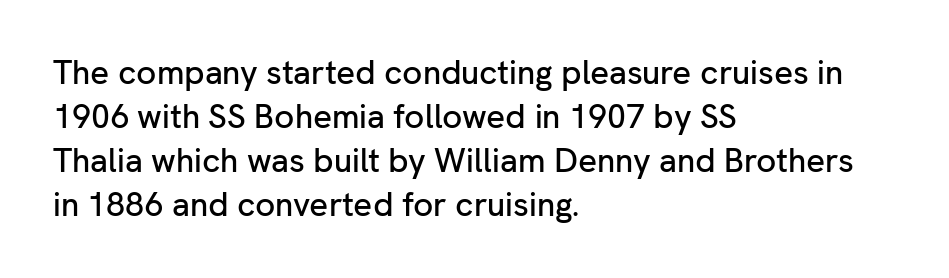
Nope, no serifs anywhere on these letters. Do the letters lean? They stand straight. The rendering anchors every line to the left-hand side. The baseline area is clear.
